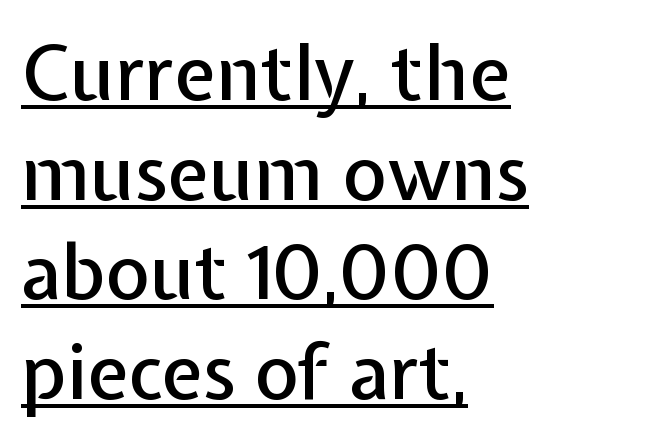
This sample keeps an unexceptional amount of space between lines. Glyph-to-glyph distance matches everyday printed text. Unlike italic type, these characters show no tilt at all. This sample uses a sans-serif face. Has an underline been added? It has. Which margin do the lines hug? The left one — the right edge is uneven.
